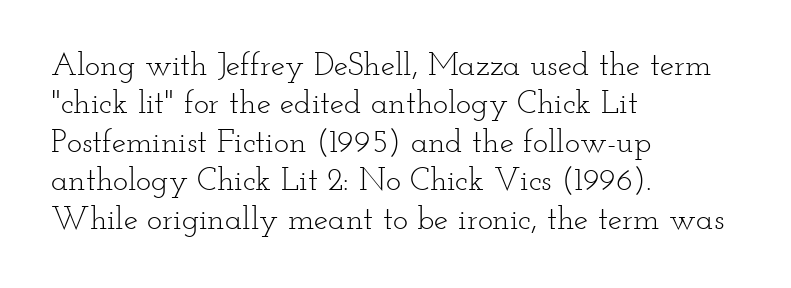
The image shows 32 px light, wide serif type, upright; set left-aligned, line spacing 1.2x, normal letter spacing, not underlined; low stroke contrast and a small x-height.
